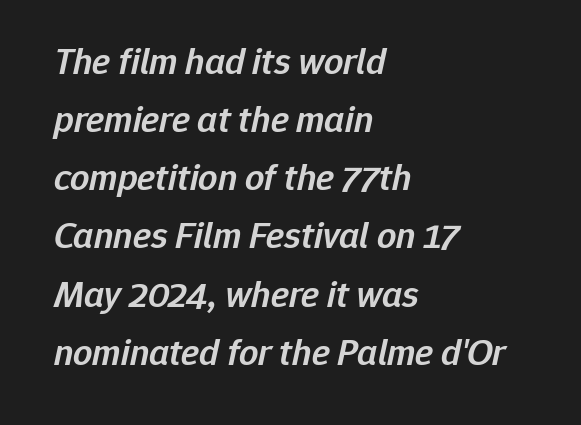
{"italic": "yes", "lean": "right", "slant_degrees": 12, "bold": "semi", "weight": "semibold", "width": "normal", "stroke_contrast": "low", "x_height": "medium", "monospaced": "no", "underline": "no", "align": "left", "line_spacing": "normal", "line_spacing_ratio": 1.53, "letter_spacing": "normal", "letter_spacing_em": 0.0, "glyph_px": 38}
